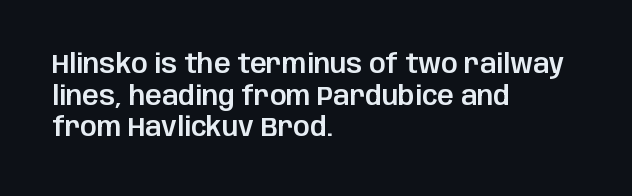
{"italic": "no", "underline": "no", "align": "left", "line_spacing_ratio": 1.22, "letter_spacing": "normal", "letter_spacing_em": 0.0, "glyph_px": 26}
